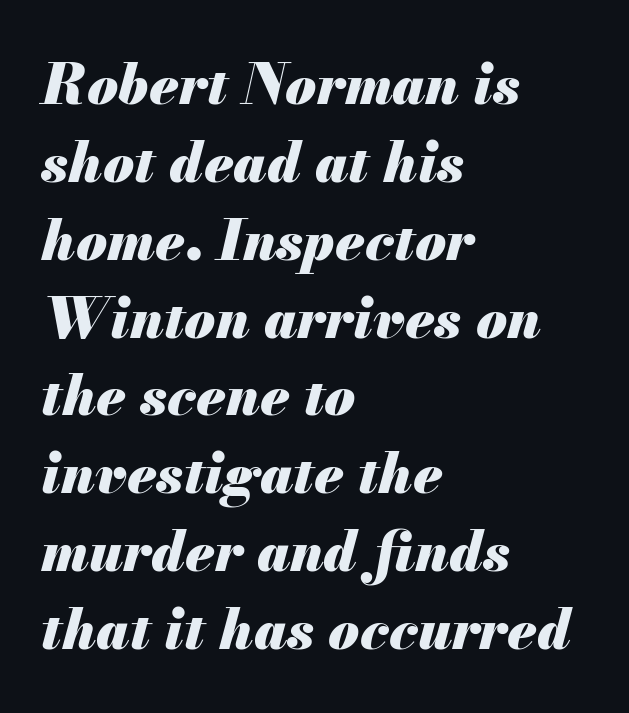
{"italic": "yes", "lean": "right", "slant_degrees": 13, "bold": "yes", "weight": "heavy", "width": "normal", "stroke_contrast": "medium", "x_height": "small", "monospaced": "no", "underline": "no", "align": "left", "line_spacing": "normal", "line_spacing_ratio": 1.39, "letter_spacing": "normal", "letter_spacing_em": 0.0, "glyph_px": 56}
